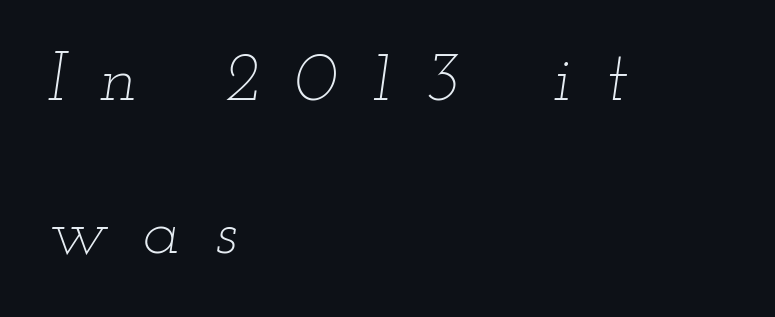
The image shows 71 px thin, wide type, italic (leaning right); set left-aligned, loose line spacing (2.15x), unusually wide letter spacing (+0.48 em), not underlined; low stroke contrast and a small x-height.
